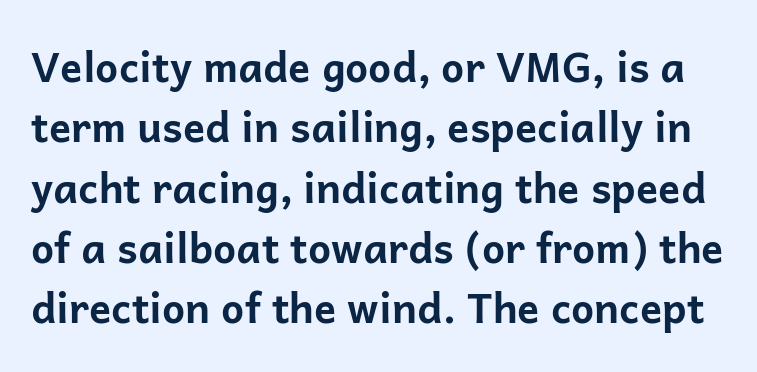
Q: Is the text bold? A: Yes.
Q: Is the text italic (slanted)? A: No, it is upright.
Q: Is the typeface a serif or a sans-serif typeface? A: Sans-serif.
Q: Is the text underlined? A: No.
Q: Is the spacing between letters normal or unusually wide? A: Normal.
Q: Is the spacing between lines tight, normal or loose? A: Normal.
Q: Width (condensed, normal, or wide)? A: Normal.
Q: Stroke contrast? A: Low.
Q: x-height? A: Medium.
Q: Monospaced? A: No.
